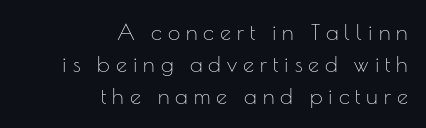
A bare baseline throughout the passage. Think standard paragraph weight, or any step lighter than that. The type is letterspaced generously, with wide tracking. Is there much room between lines? A standard amount, neither cramped nor airy. If you drew a ruler down the right edge, every line would touch it. It's the straight-up-and-down kind of type.
